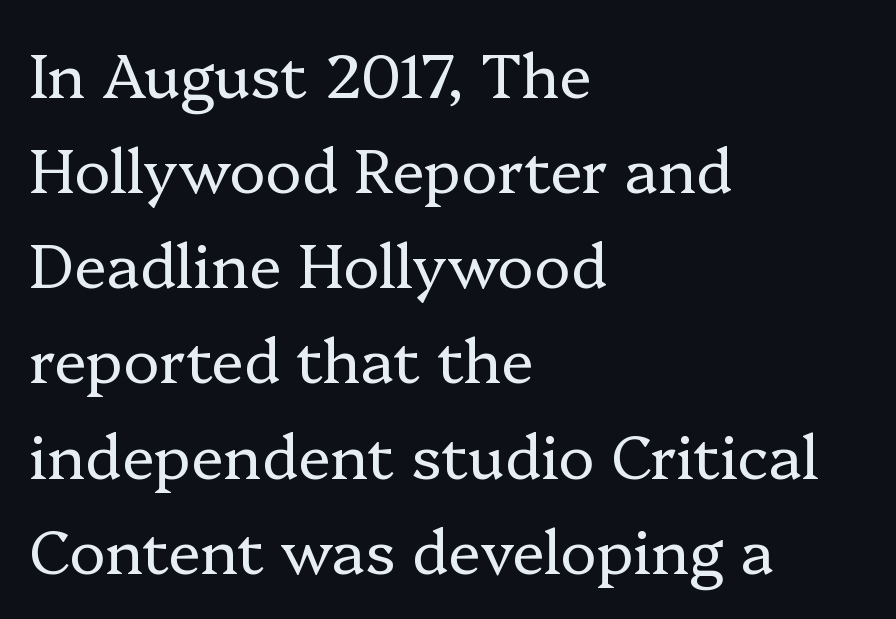
The image shows 61 px regular-weight serif type, upright; set left-aligned, normal line spacing (1.56x), normal letter spacing, not underlined; low stroke contrast and a medium x-height.
